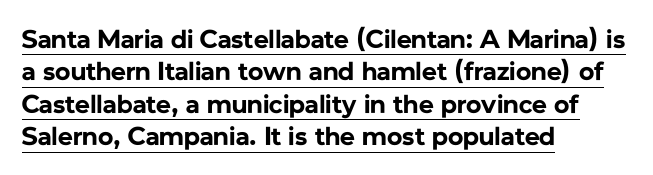
Each word holds together tightly as a unit, with standard inter-letter gaps. Whoever set this chose a conventional vertical rhythm. Heft: maximum for text — a bold. No italicization has been applied; the sample stays upright.
